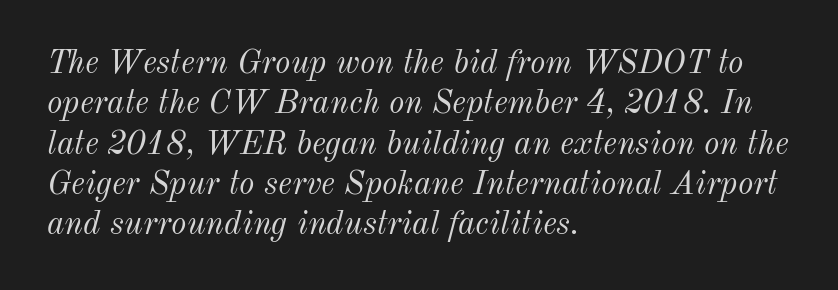
{"italic": "yes", "lean": "right", "slant_degrees": 12, "bold": "no", "weight": "light", "width": "normal", "stroke_contrast": "medium", "x_height": "small", "monospaced": "no", "underline": "no", "align": "left", "line_spacing_ratio": 1.22, "letter_spacing": "normal", "letter_spacing_em": 0.0, "glyph_px": 33}
